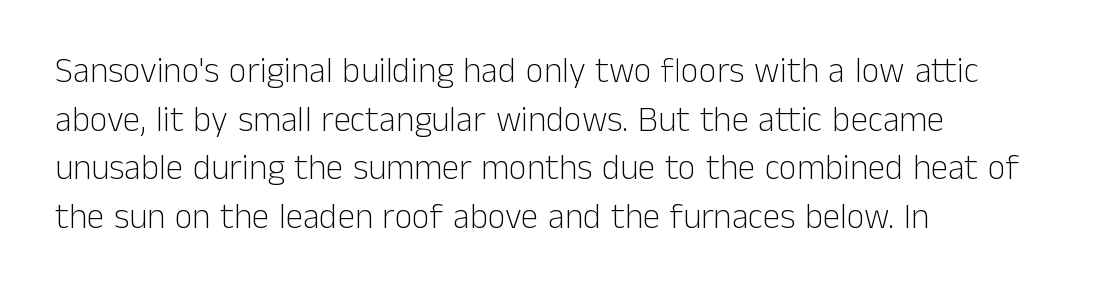
{"serif": "no", "italic": "no", "bold": "no", "weight": "light", "width": "normal", "stroke_contrast": "low", "x_height": "medium", "monospaced": "no", "underline": "no", "align": "left", "line_spacing": "normal", "line_spacing_ratio": 1.39, "letter_spacing": "normal", "letter_spacing_em": 0.0, "glyph_px": 35}
